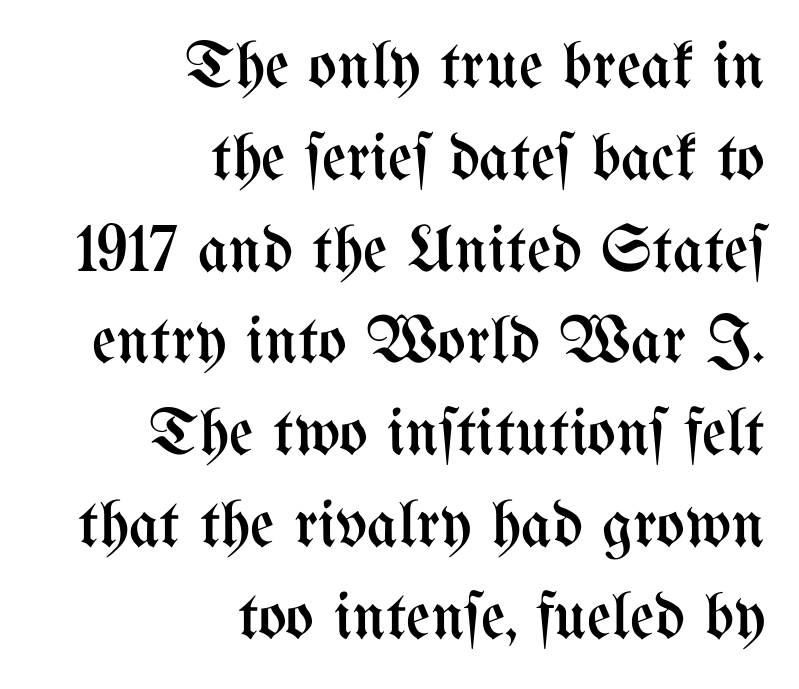
{"italic": "no", "bold": "no", "weight": "regular", "width": "condensed", "stroke_contrast": "medium", "x_height": "medium", "monospaced": "no", "underline": "no", "align": "right", "line_spacing": "normal", "line_spacing_ratio": 1.37, "letter_spacing": "normal", "letter_spacing_em": 0.0, "glyph_px": 67}
